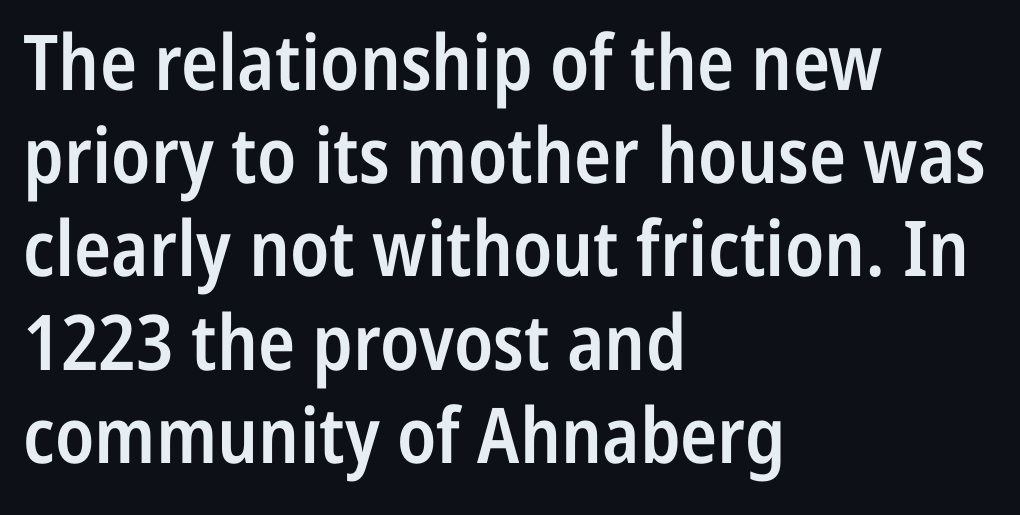
Q: Is the text bold? A: Semi-bold.
Q: Is the text italic (slanted)? A: No, it is upright.
Q: Is the typeface a serif or a sans-serif typeface? A: Sans-serif.
Q: Is the text underlined? A: No.
Q: How is the paragraph aligned? A: Left-aligned.
Q: Is the spacing between letters normal or unusually wide? A: Normal.
Q: Width (condensed, normal, or wide)? A: Condensed.
Q: Stroke contrast? A: Low.
Q: x-height? A: Medium.
Q: Monospaced? A: No.
